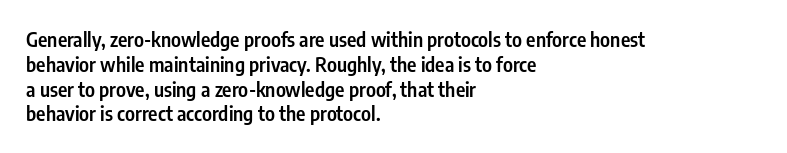
The image shows 20 px text type, upright; set left-aligned, line spacing 1.24x, normal letter spacing, not underlined.
